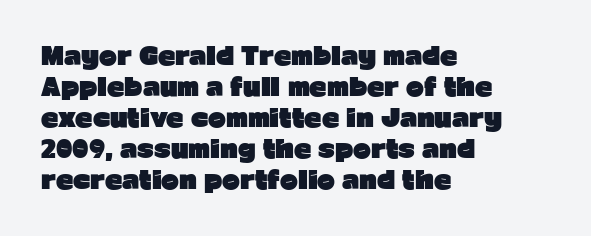
The image shows 24 px bold type, upright; set left-aligned, normal line spacing (1.29x), normal letter spacing, not underlined.
